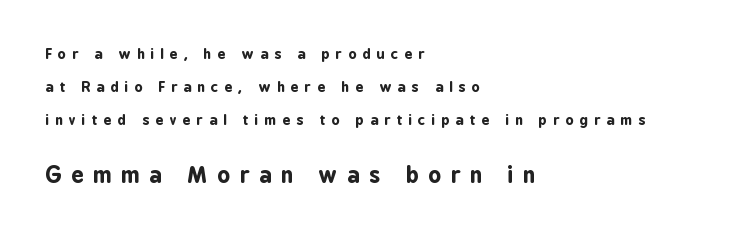
Q: Is the text bold? A: Yes.
Q: Is the text italic (slanted)? A: No, it is upright.
Q: Is the text underlined? A: No.
Q: How is the paragraph aligned? A: Left-aligned.
Q: Is the spacing between letters normal or unusually wide? A: Unusually wide.
Q: Is the spacing between lines tight, normal or loose? A: Loose.
Q: Which block of text is set in a larger size, the first (top) or the second (bottom)? A: The second (bottom) one.
